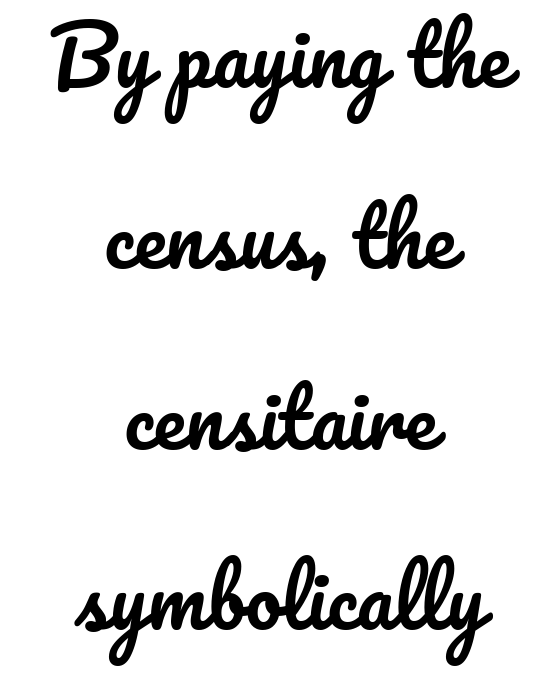
The image shows 80 px text type; set centered, loose line spacing (2.26x), normal letter spacing, not underlined; low stroke contrast and a small x-height.
